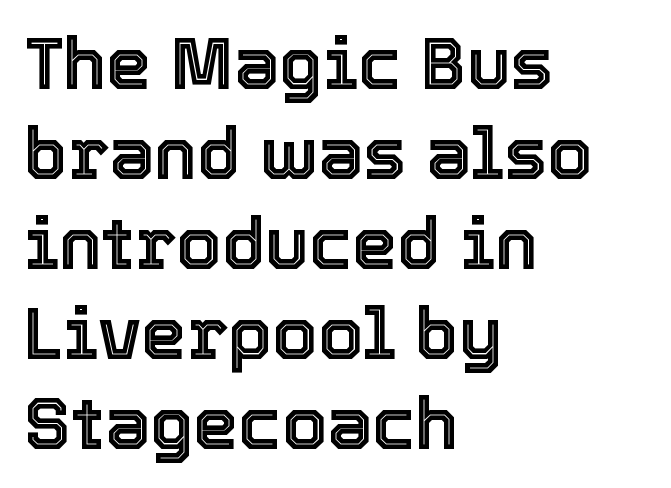
Q: Is the text italic (slanted)? A: No, it is upright.
Q: Is the text underlined? A: No.
Q: How is the paragraph aligned? A: Left-aligned.
Q: Is the spacing between letters normal or unusually wide? A: Normal.
Q: Is the spacing between lines tight, normal or loose? A: Normal.
Q: Width (condensed, normal, or wide)? A: Normal.
Q: x-height? A: Medium.
Q: Monospaced? A: No.
